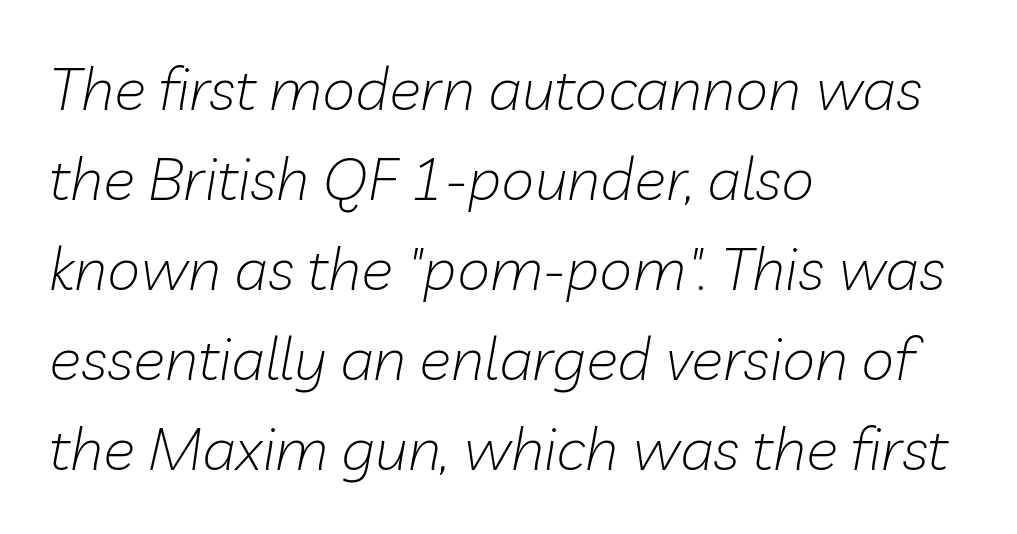
{"italic": "yes", "lean": "right", "slant_degrees": 10, "bold": "no", "weight": "light", "width": "normal", "stroke_contrast": "low", "x_height": "medium", "monospaced": "no", "underline": "no", "align": "left", "line_spacing": "normal", "line_spacing_ratio": 1.5, "letter_spacing": "normal", "letter_spacing_em": 0.0, "glyph_px": 60}
